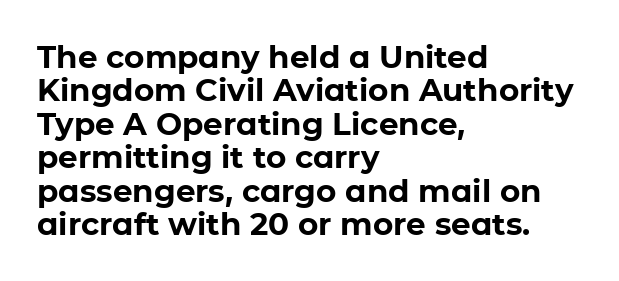
A classic flush-left, rag-right setting is used for this passage. A typesetter would call this proportional, since set widths differ per character. Bold? Absolutely — the strokes are thick and heavy. Check where the strokes stop: nothing finishes them off — pure sans. Quick note: underline off. Words appear dense and cohesive because spacing is normal.
